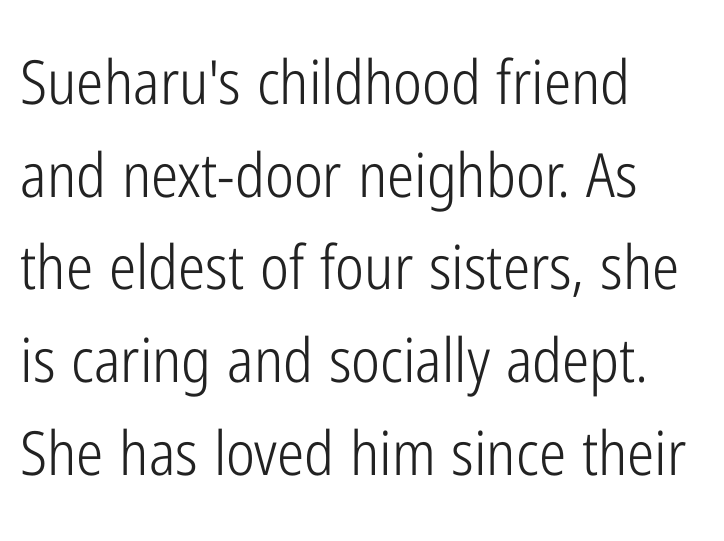
Is this a fixed-width face? No — the glyphs have proportional, varying widths. Descender tails drop into unmarked territory. Which margin do the lines hug? The left one — the right edge is uneven. Is there any slant? The stems are plumb.
